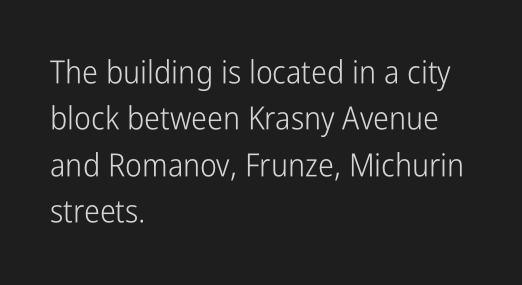
Visually the block forms a straight wall on the left and a jagged coastline on the right. Regarding leading, the lines here are spaced in the standard way. Tracking value appears to be zero — textbook default spacing. A roman cut, with each character standing at attention. On a weight scale, this lands at 450 or below.
